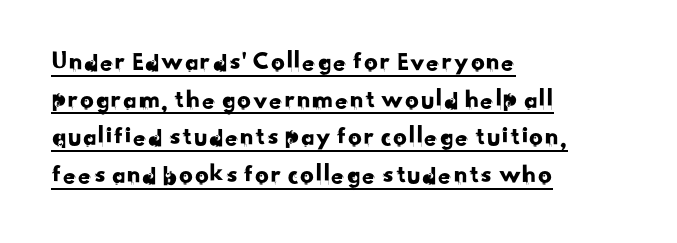
Horizontally, the lines are justified to the leading edge only. The space between consecutive lines is moderate. You can see a thin bar hugging the bottom of the glyphs. The passage shown has conventional tracking throughout.
